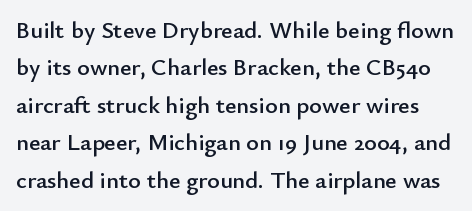
The image shows 24 px text type, upright; set normal line spacing (1.56x), normal letter spacing, not underlined.
